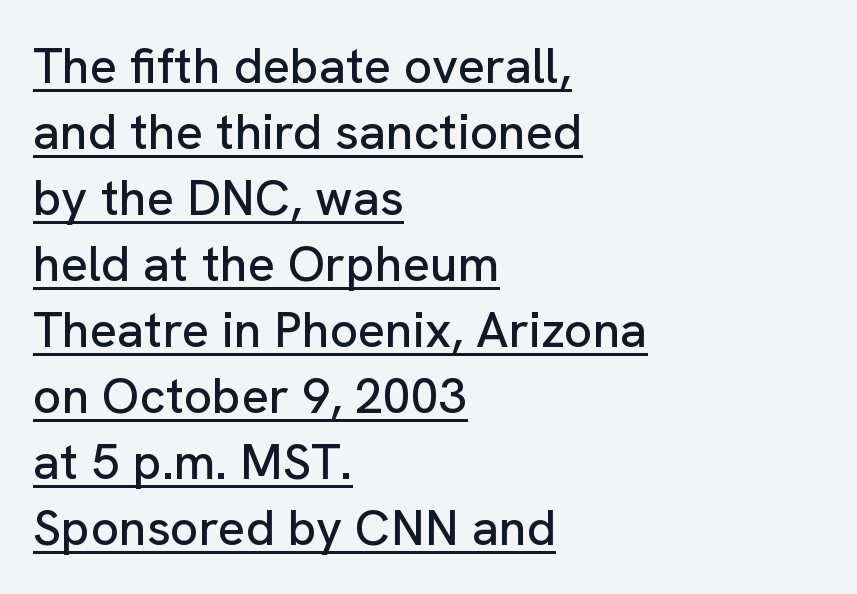
The font family rendered here belongs to the sans-serif group. These lines sit exactly where default settings would place them. This sample has the flowing, uneven cadence of proportional lettering. One-word summary of the alignment: left. There is no visible air inserted between adjacent glyphs.
